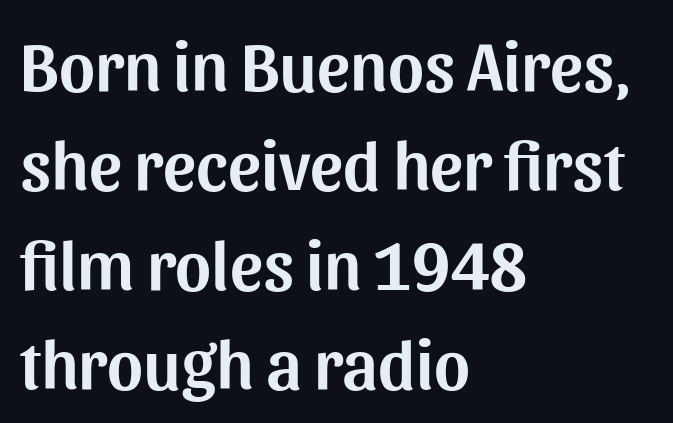
Q: Is the text italic (slanted)? A: No, it is upright.
Q: Is the typeface a serif or a sans-serif typeface? A: Sans-serif.
Q: Is the text underlined? A: No.
Q: How is the paragraph aligned? A: Left-aligned.
Q: Is the spacing between letters normal or unusually wide? A: Normal.
Q: Is the spacing between lines tight, normal or loose? A: Normal.
Q: Width (condensed, normal, or wide)? A: Normal.
Q: Stroke contrast? A: Medium.
Q: x-height? A: Medium.
Q: Monospaced? A: No.
